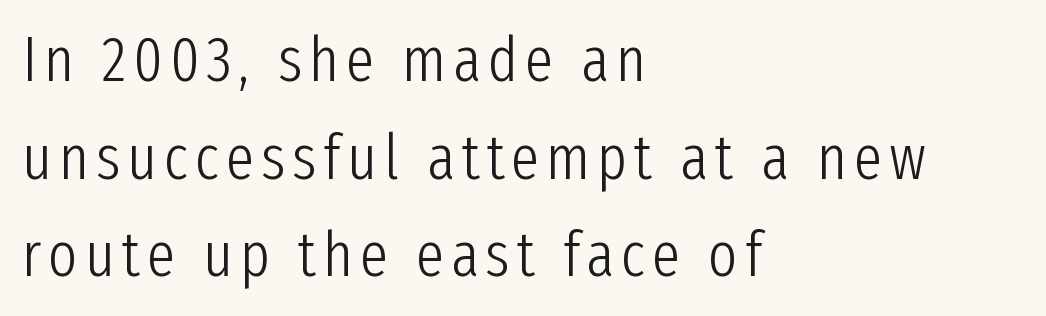
The image shows 63 px light, condensed sans-serif type, upright; set left-aligned, normal line spacing (1.55x), not underlined; low stroke contrast and a medium x-height.
